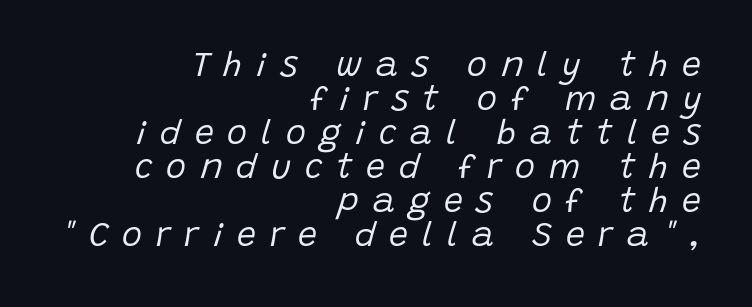
Q: Is the text bold? A: No.
Q: Is the text italic (slanted)? A: Yes, it leans right by about 15 degrees.
Q: Is the text underlined? A: No.
Q: How is the paragraph aligned? A: Right-aligned.
Q: Is the spacing between letters normal or unusually wide? A: Unusually wide.
Q: Is the spacing between lines tight, normal or loose? A: Tight.
Q: Width (condensed, normal, or wide)? A: Normal.
Q: Stroke contrast? A: Low.
Q: x-height? A: Large.
Q: Monospaced? A: No.
